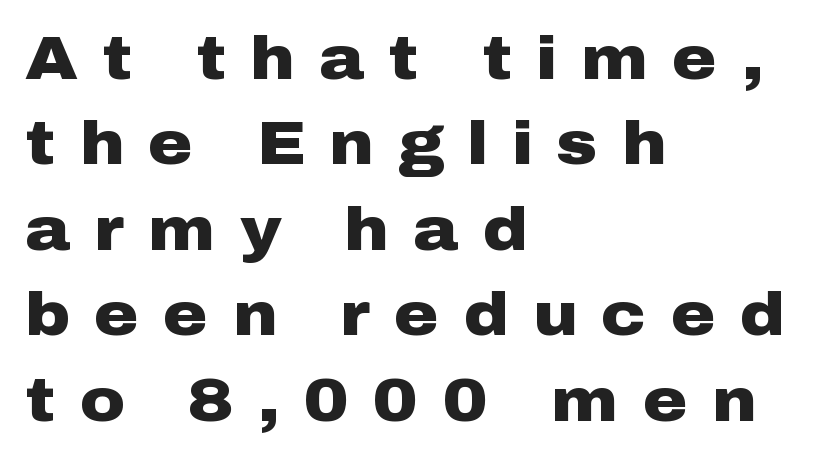
{"serif": "no", "italic": "no", "bold": "yes", "weight": "heavy", "width": "wide", "stroke_contrast": "low", "x_height": "medium", "monospaced": "no", "underline": "no", "align": "left", "line_spacing": "normal", "line_spacing_ratio": 1.4, "letter_spacing": "wide", "letter_spacing_em": 0.4, "glyph_px": 61}
